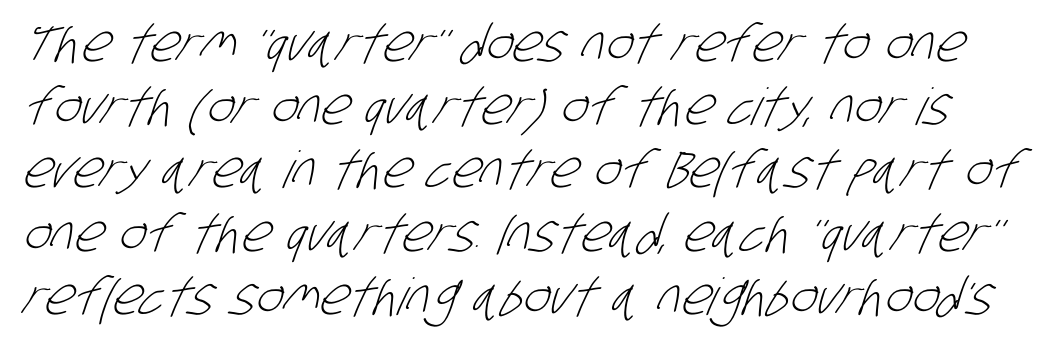
{"serif": "no", "bold": "no", "weight": "light", "width": "condensed", "stroke_contrast": "low", "x_height": "large", "monospaced": "no", "underline": "no", "line_spacing_ratio": 1.24, "letter_spacing": "normal", "letter_spacing_em": 0.0, "glyph_px": 51}
